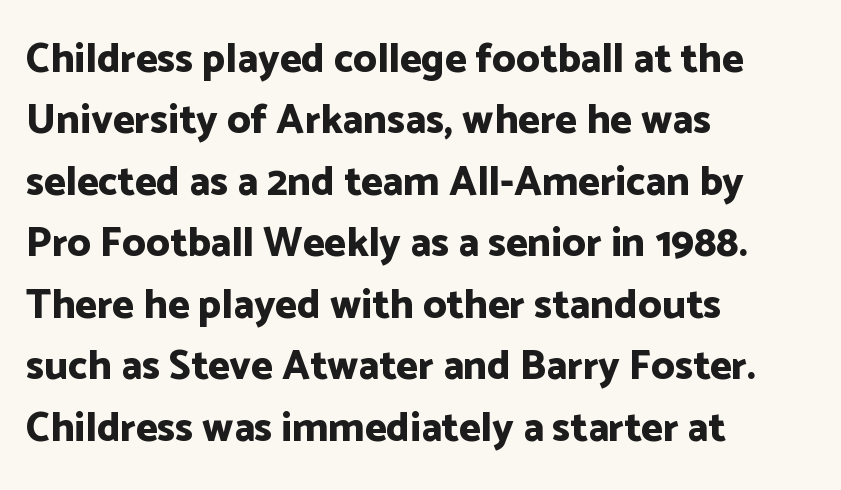
{"serif": "no", "italic": "no", "bold": "yes", "weight": "bold", "width": "normal", "stroke_contrast": "low", "x_height": "medium", "monospaced": "no", "underline": "no", "align": "left", "line_spacing": "normal", "line_spacing_ratio": 1.5, "letter_spacing": "normal", "letter_spacing_em": 0.0, "glyph_px": 41}
